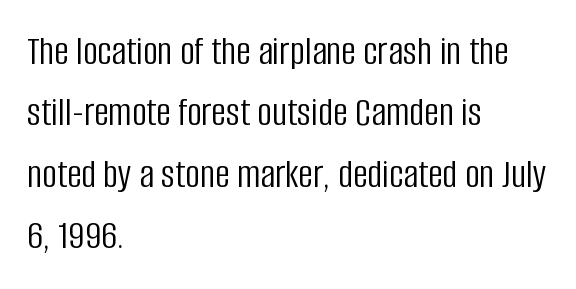
{"serif": "no", "italic": "no", "bold": "no", "weight": "light", "width": "condensed", "stroke_contrast": "low", "x_height": "large", "monospaced": "no", "underline": "no", "align": "left", "line_spacing": "normal", "line_spacing_ratio": 1.5, "letter_spacing": "normal", "letter_spacing_em": 0.0, "glyph_px": 41}
